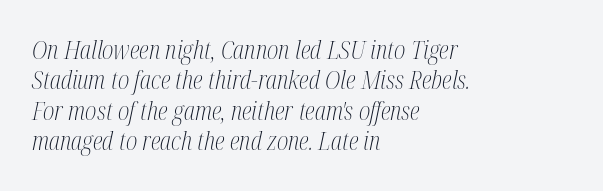
Q: Is the text bold? A: No.
Q: Is the text italic (slanted)? A: Yes, it leans right by about 12 degrees.
Q: Is the text underlined? A: No.
Q: How is the paragraph aligned? A: Left-aligned.
Q: Is the spacing between letters normal or unusually wide? A: Normal.
